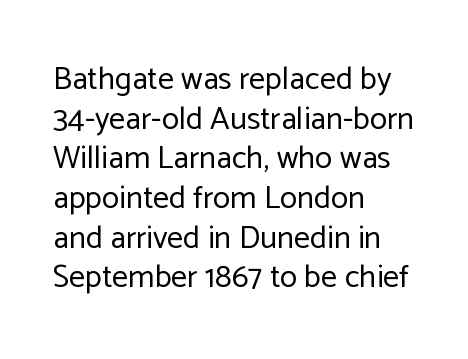
The image shows 32 px regular-weight sans-serif type, upright; set left-aligned, line spacing 1.24x, normal letter spacing, not underlined; low stroke contrast and a medium x-height.
